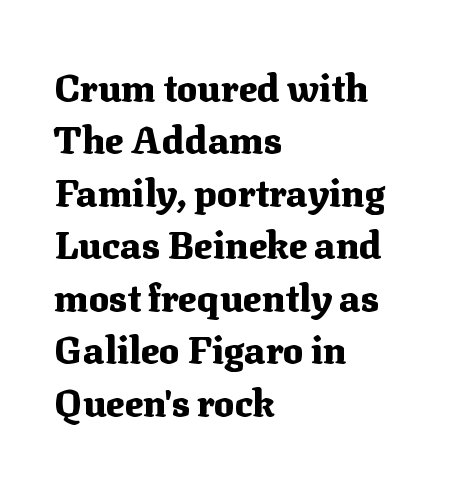
Q: Is the text bold? A: Yes.
Q: Is the text italic (slanted)? A: No, it is upright.
Q: Is the typeface a serif or a sans-serif typeface? A: Serif.
Q: Is the text underlined? A: No.
Q: How is the paragraph aligned? A: Left-aligned.
Q: Is the spacing between letters normal or unusually wide? A: Normal.
Q: Is the spacing between lines tight, normal or loose? A: Normal.
Q: Width (condensed, normal, or wide)? A: Normal.
Q: Stroke contrast? A: Medium.
Q: x-height? A: Medium.
Q: Monospaced? A: No.
